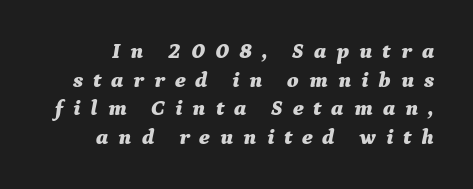
Italic: yes, the glyphs are oblique. Interline gaps are of average width in this sample. Inter-character spacing is expanded well beyond the font's built-in metrics. Emphasis by weight is at full strength: bold.
